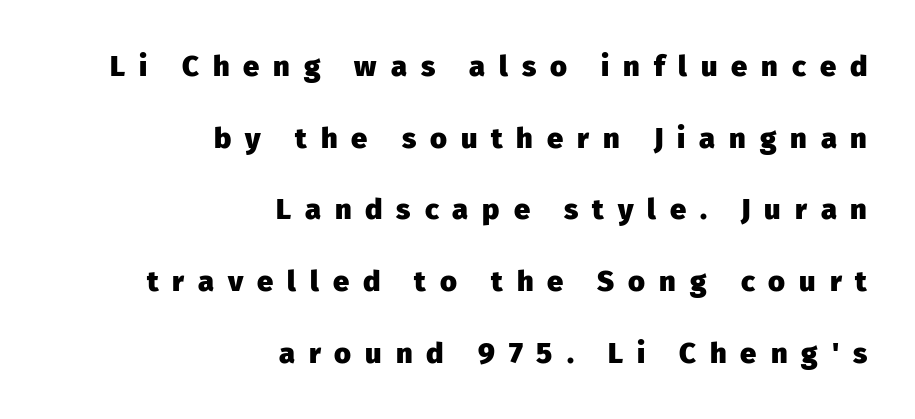
The image shows 29 px heavy sans-serif type, upright; set right-aligned, loose line spacing (2.47x), unusually wide letter spacing (+0.48 em), not underlined; low stroke contrast and a medium x-height.
